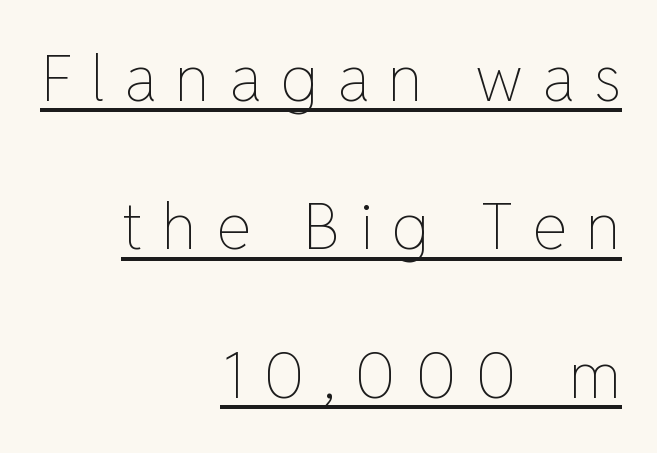
{"italic": "no", "bold": "no", "weight": "thin", "width": "normal", "stroke_contrast": "low", "x_height": "medium", "monospaced": "no", "underline": "yes", "align": "right", "line_spacing": "loose", "line_spacing_ratio": 2.32, "letter_spacing": "wide", "letter_spacing_em": 0.29, "glyph_px": 64}
